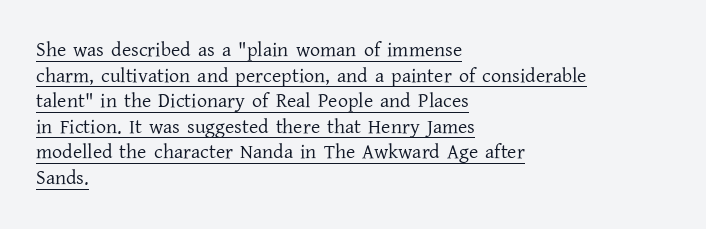
The rows are spaced the way most documents space them. The specimen includes a rule beneath the text block's lines. Heft: none added — not bold. A typesetter would call this zero additional tracking. Line beginnings align vertically; line endings do not.
